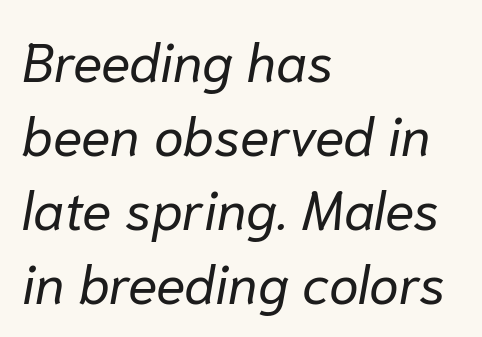
Q: Is the text bold? A: No.
Q: Is the text italic (slanted)? A: Yes, it leans right by about 10 degrees.
Q: Is the text underlined? A: No.
Q: How is the paragraph aligned? A: Left-aligned.
Q: Is the spacing between letters normal or unusually wide? A: Normal.
Q: Is the spacing between lines tight, normal or loose? A: Normal.
Q: Width (condensed, normal, or wide)? A: Normal.
Q: Stroke contrast? A: Low.
Q: x-height? A: Medium.
Q: Monospaced? A: No.
